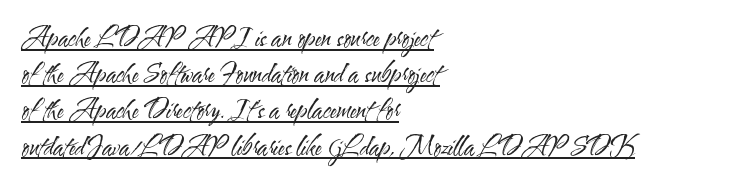
Q: Is the text bold? A: No.
Q: Is the text italic (slanted)? A: Yes.
Q: Is the text underlined? A: Yes.
Q: How is the paragraph aligned? A: Left-aligned.
Q: Is the spacing between letters normal or unusually wide? A: Normal.
Q: Is the spacing between lines tight, normal or loose? A: Normal.
